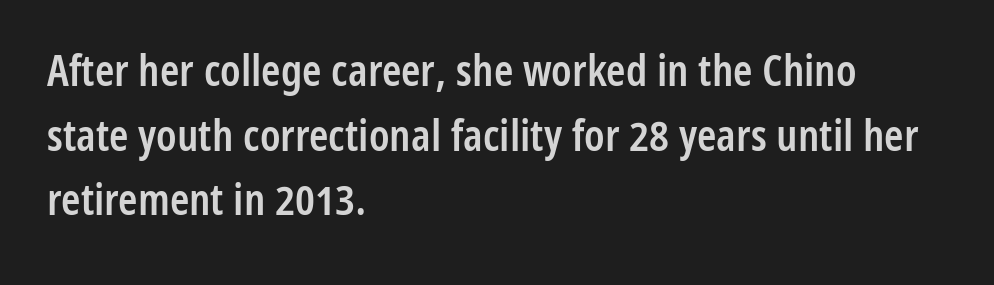
The image shows 44 px semibold, condensed sans-serif type, upright; set left-aligned, normal line spacing (1.47x), normal letter spacing, not underlined; low stroke contrast and a medium x-height.
